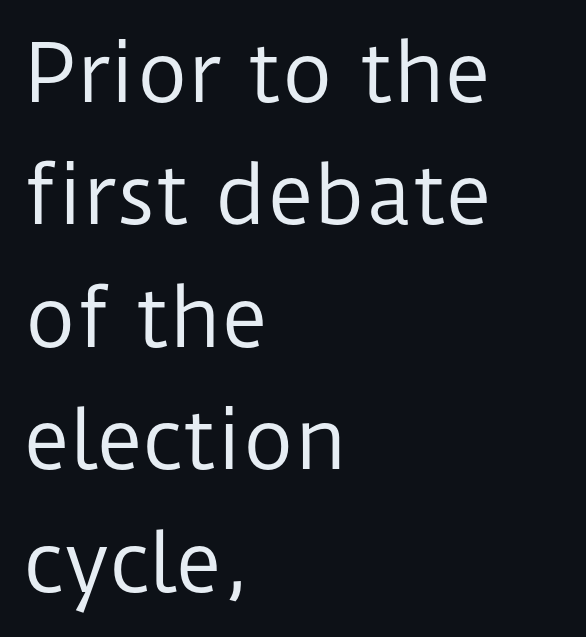
The image shows 79 px regular-weight sans-serif type, upright; set left-aligned, normal line spacing (1.55x), normal letter spacing, not underlined; low stroke contrast and a medium x-height.
